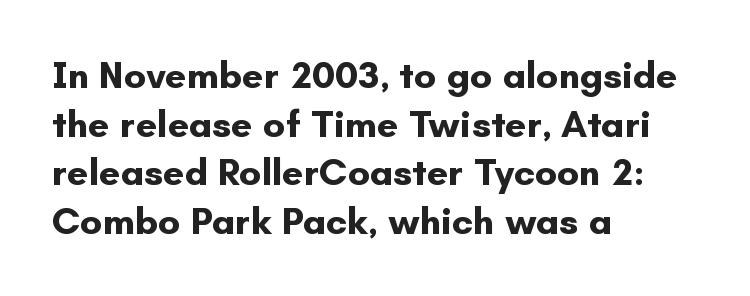
The image shows 38 px bold sans-serif type, upright; set left-aligned, normal line spacing (1.28x), normal letter spacing, not underlined; low stroke contrast and a small x-height.
